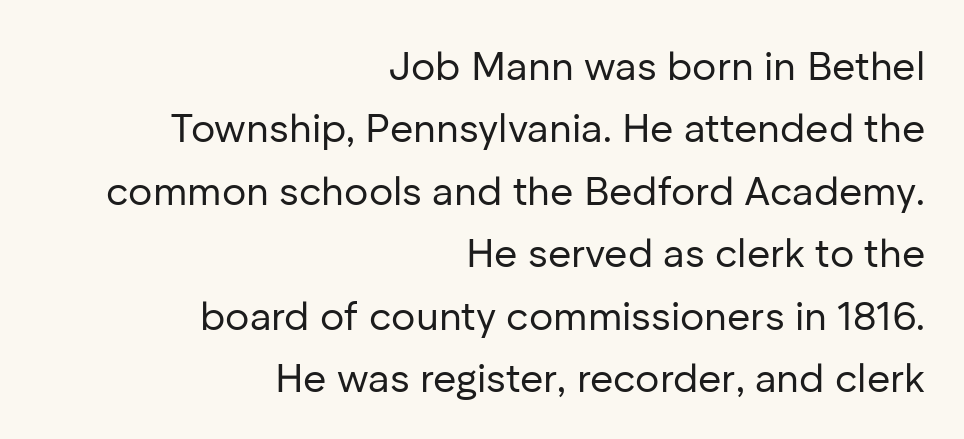
The lettering holds an erect, upright posture throughout. The passage shown is typed in a proportional face where columns would drift. Just letters on the line, the space beneath them empty. The face looks like a standard text weight, possibly lighter. Layout note: lines flush right.
